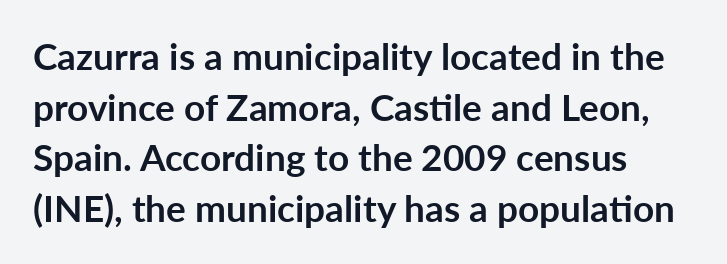
{"serif": "no", "italic": "no", "bold": "yes", "weight": "semibold", "width": "normal", "stroke_contrast": "low", "x_height": "medium", "monospaced": "no", "underline": "no", "align": "left", "line_spacing": "normal", "line_spacing_ratio": 1.37, "letter_spacing": "normal", "letter_spacing_em": 0.0, "glyph_px": 37}
